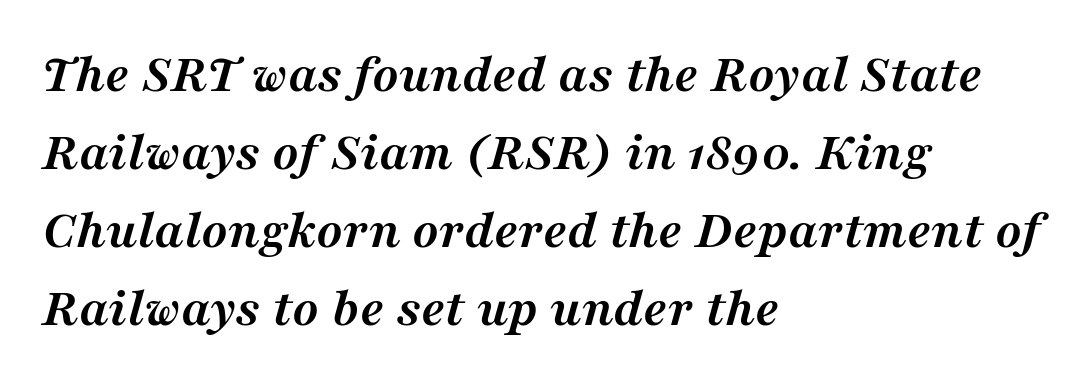
Q: Is the text bold? A: Yes.
Q: Is the text italic (slanted)? A: Yes, it leans right by about 16 degrees.
Q: Is the typeface a serif or a sans-serif typeface? A: Serif.
Q: Is the text underlined? A: No.
Q: How is the paragraph aligned? A: Left-aligned.
Q: Is the spacing between letters normal or unusually wide? A: Normal.
Q: Is the spacing between lines tight, normal or loose? A: Normal.
Q: Width (condensed, normal, or wide)? A: Normal.
Q: Stroke contrast? A: Medium.
Q: x-height? A: Medium.
Q: Monospaced? A: No.
